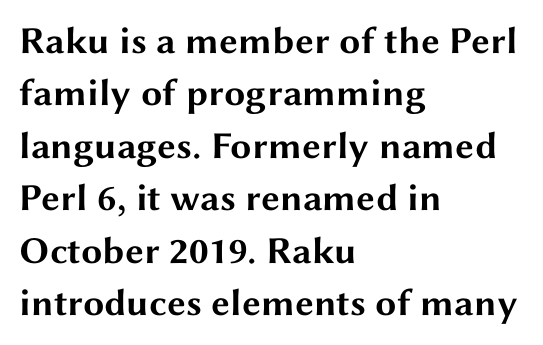
Character widths vary here, with narrow letters taking less room than wide ones. Type without underlining. Does the type have serifs? No, each stem ends abruptly. Vertically, the passage feels balanced, rows spaced as you'd expect.
